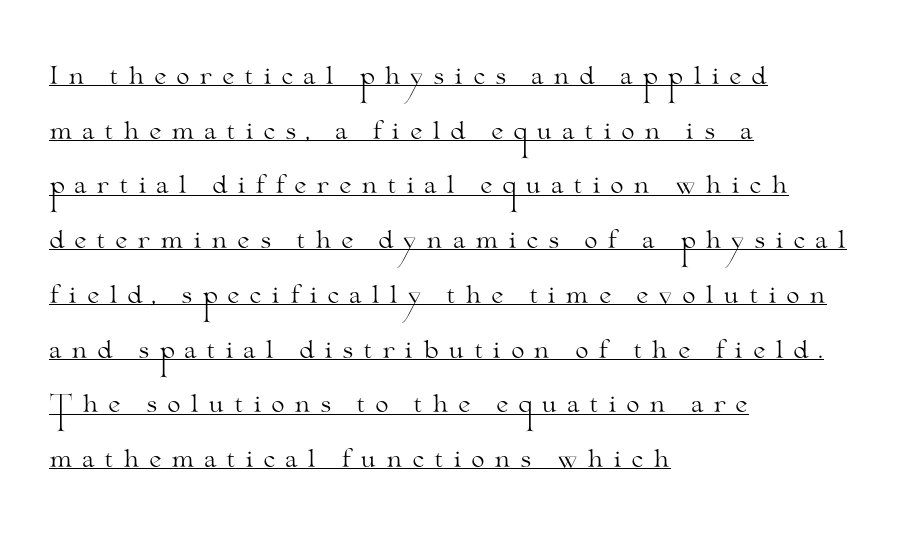
Q: Is the text bold? A: No.
Q: Is the text italic (slanted)? A: No, it is upright.
Q: Is the text underlined? A: Yes.
Q: How is the paragraph aligned? A: Left-aligned.
Q: Is the spacing between letters normal or unusually wide? A: Unusually wide.
Q: Is the spacing between lines tight, normal or loose? A: Loose.
